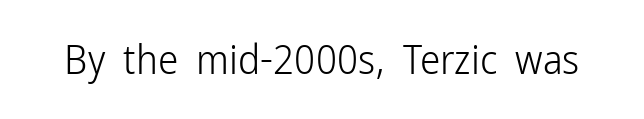
The image shows 41 px light, condensed sans-serif type, upright; set normal letter spacing, not underlined; low stroke contrast and a medium x-height.
